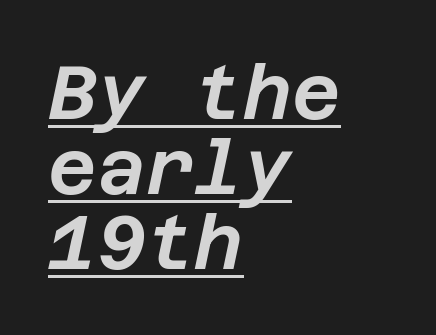
This rendering leaves character spacing at its baseline value. The face used here has a pronounced slope to its letters. A baseline rule has been typeset under these characters. What's the leading like? Squeezed, with rows nearly overlapping. Line starts are locked; line ends wander.
